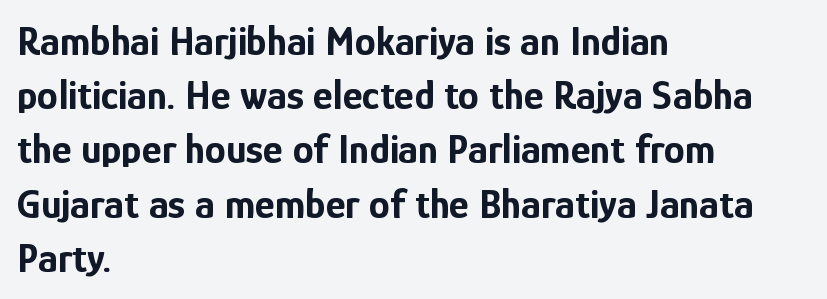
Q: Is the text bold? A: Yes.
Q: Is the text italic (slanted)? A: No, it is upright.
Q: Is the typeface a serif or a sans-serif typeface? A: Sans-serif.
Q: Is the text underlined? A: No.
Q: How is the paragraph aligned? A: Left-aligned.
Q: Is the spacing between letters normal or unusually wide? A: Normal.
Q: Is the spacing between lines tight, normal or loose? A: Normal.
Q: Width (condensed, normal, or wide)? A: Condensed.
Q: Stroke contrast? A: Low.
Q: x-height? A: Medium.
Q: Monospaced? A: No.
